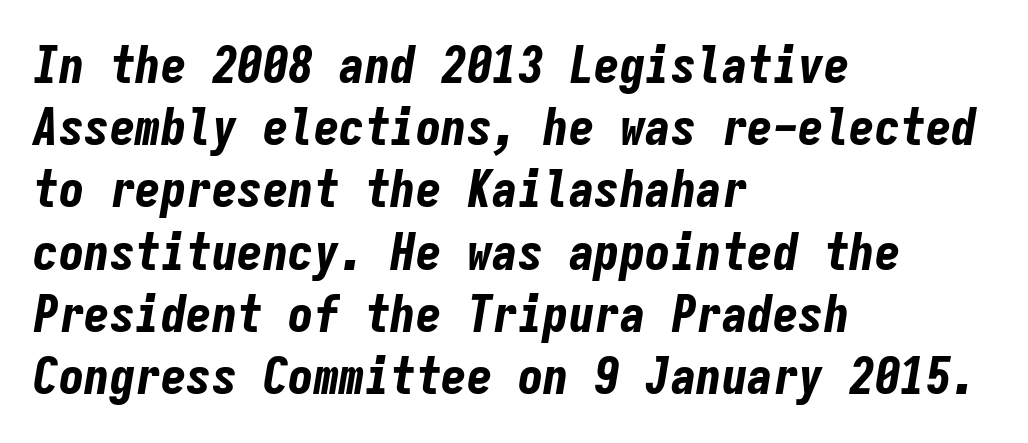
The space directly below the letters is spotless. The lines are quadded left. The glyphs look as if they've been sheared to an angle. Summary of weight: heavy, a full bold. The passage shown is typed in a monospace face where columns stay perfectly aligned. Honestly, the letter spacing is just normal — you wouldn't notice it.
